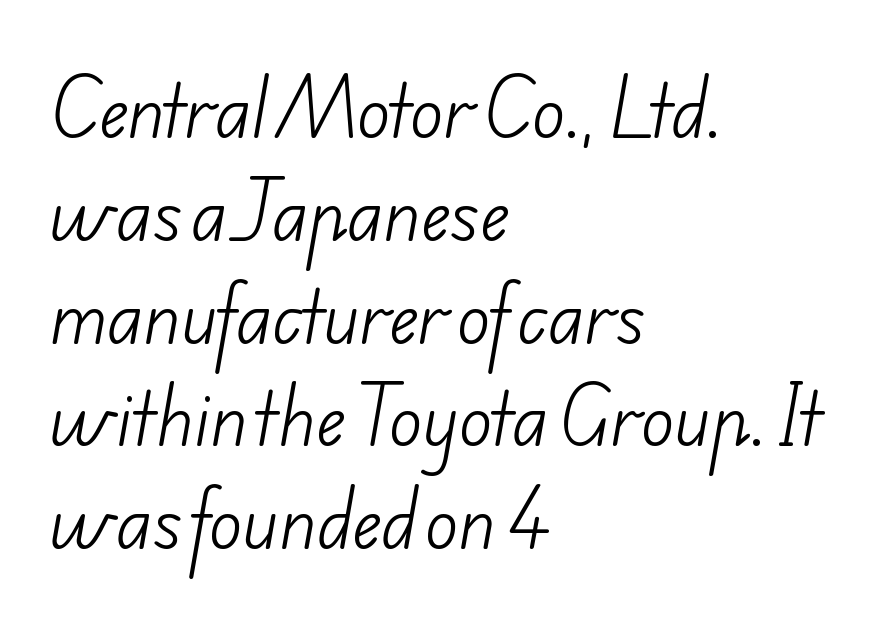
The image shows 69 px light sans-serif type; set left-aligned, normal line spacing (1.49x), normal letter spacing, not underlined; low stroke contrast and a small x-height.
